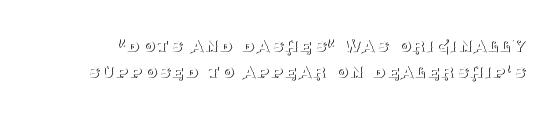
Glance below the letters and you will spot only blank space. These lines sit exactly where default settings would place them. The lettering holds an erect, upright posture throughout. Counters stay open thanks to moderate or lighter strokes.
